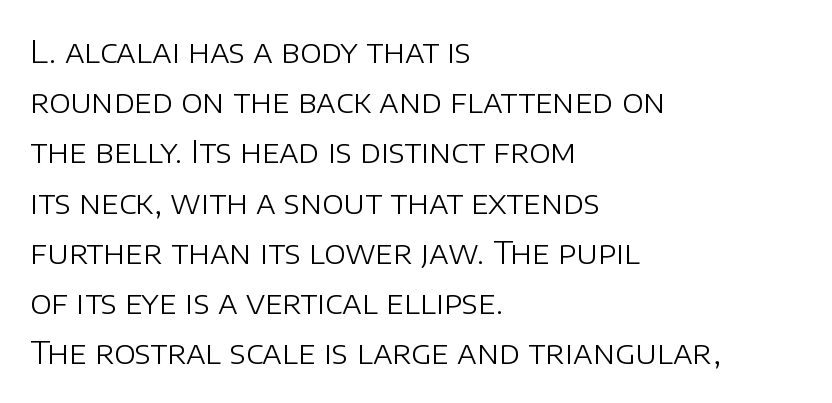
Q: Is the text bold? A: No.
Q: Is the text italic (slanted)? A: No, it is upright.
Q: Is the typeface a serif or a sans-serif typeface? A: Sans-serif.
Q: Is the text underlined? A: No.
Q: How is the paragraph aligned? A: Left-aligned.
Q: Is the spacing between letters normal or unusually wide? A: Normal.
Q: Is the spacing between lines tight, normal or loose? A: Normal.
Q: Width (condensed, normal, or wide)? A: Normal.
Q: Stroke contrast? A: Low.
Q: x-height? A: Large.
Q: Monospaced? A: No.
